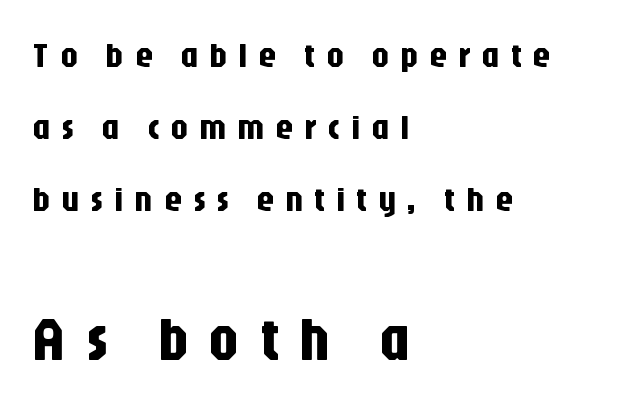
The lettering holds an erect, upright posture throughout. Typographically, this falls in the sans-serif category. Notice how the passage keeps a crisp vertical edge on the left only. One glance says open: line gaps are wider than usual. The letters in the lower block stand taller than those in the block above.
